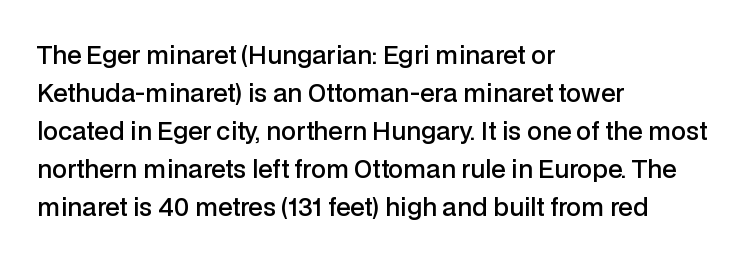
The image shows 24 px text type, upright; set left-aligned, normal line spacing (1.58x), normal letter spacing, not underlined.
